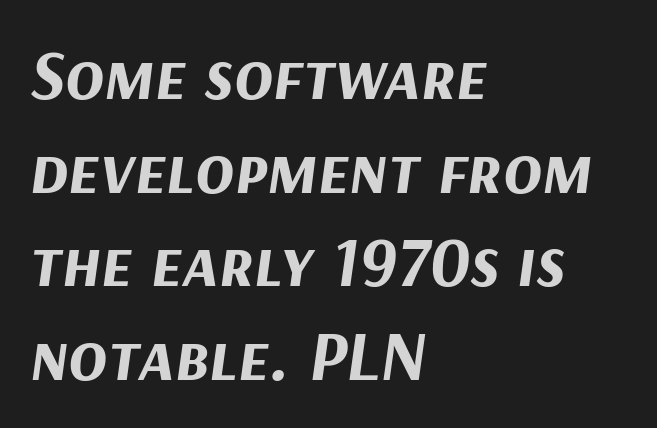
The image shows 71 px bold type, italic (leaning right); set left-aligned, normal line spacing (1.32x), normal letter spacing, not underlined; medium stroke contrast and a medium x-height.
